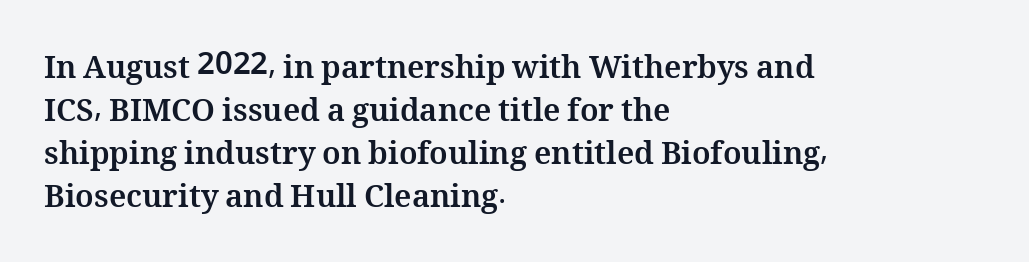
The image shows 31 px bold type, upright; set left-aligned, normal line spacing (1.39x), normal letter spacing, not underlined; medium stroke contrast and a medium x-height.
